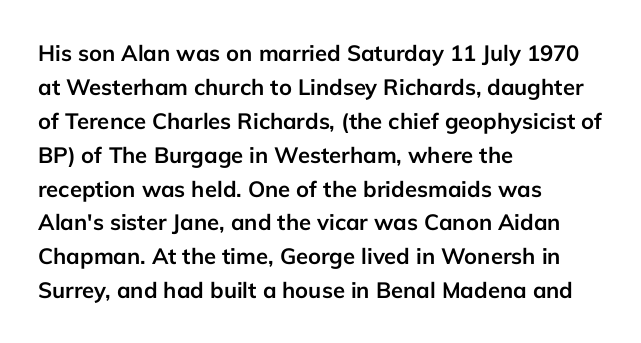
Q: Is the text bold? A: Yes.
Q: Is the text italic (slanted)? A: No, it is upright.
Q: Is the text underlined? A: No.
Q: How is the paragraph aligned? A: Left-aligned.
Q: Is the spacing between letters normal or unusually wide? A: Normal.
Q: Is the spacing between lines tight, normal or loose? A: Normal.
